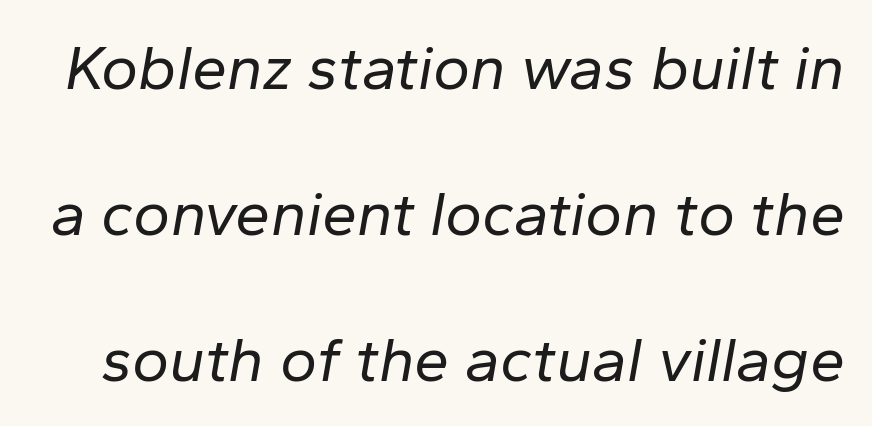
{"italic": "yes", "lean": "right", "slant_degrees": 10, "bold": "no", "weight": "regular", "width": "normal", "stroke_contrast": "low", "x_height": "medium", "monospaced": "no", "underline": "no", "line_spacing": "loose", "line_spacing_ratio": 2.32, "letter_spacing": "normal", "letter_spacing_em": 0.0, "glyph_px": 63}
